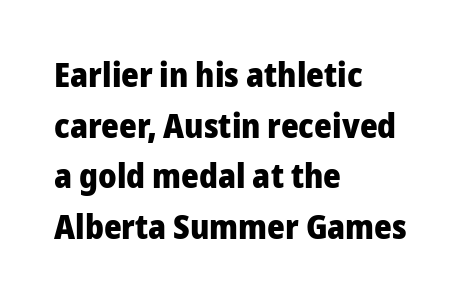
Q: Is the text bold? A: Yes.
Q: Is the text italic (slanted)? A: No, it is upright.
Q: Is the typeface a serif or a sans-serif typeface? A: Sans-serif.
Q: Is the text underlined? A: No.
Q: How is the paragraph aligned? A: Left-aligned.
Q: Is the spacing between letters normal or unusually wide? A: Normal.
Q: Is the spacing between lines tight, normal or loose? A: Normal.
Q: Width (condensed, normal, or wide)? A: Normal.
Q: Stroke contrast? A: Low.
Q: x-height? A: Medium.
Q: Monospaced? A: No.
